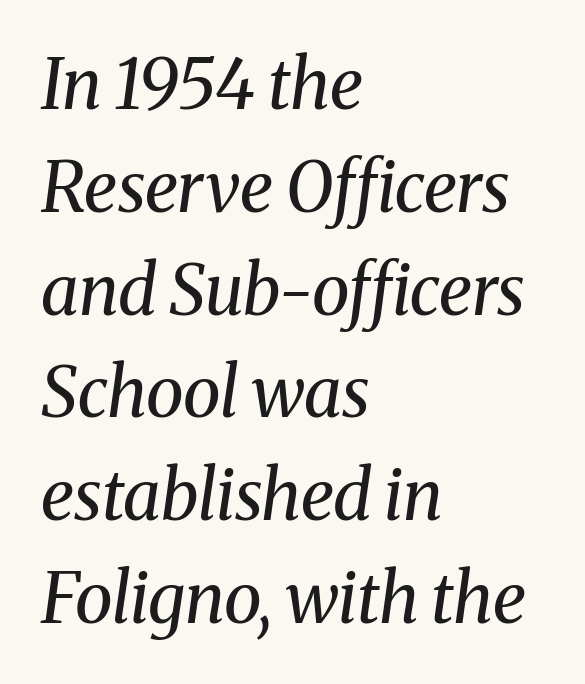
Proportional: the letters do not fall into vertical columns. Glyph-to-glyph distance matches everyday printed text. These glyphs show unthickened strokes, regular width or finer. The glyphs look as if they've been sheared to an angle. The glyphs in this specimen are seriffed.
